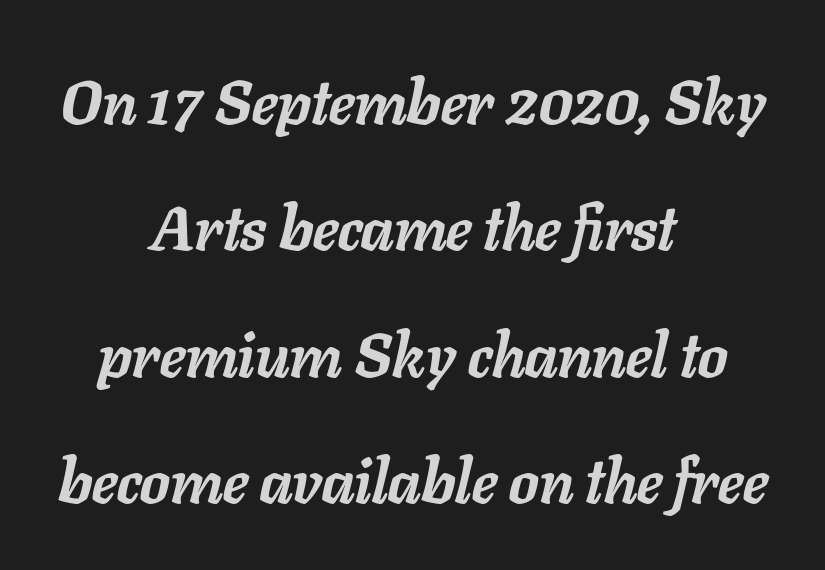
The image shows 62 px semibold type, italic (leaning right); set centered, loose line spacing (2.04x), normal letter spacing, not underlined; low stroke contrast and a medium x-height.
